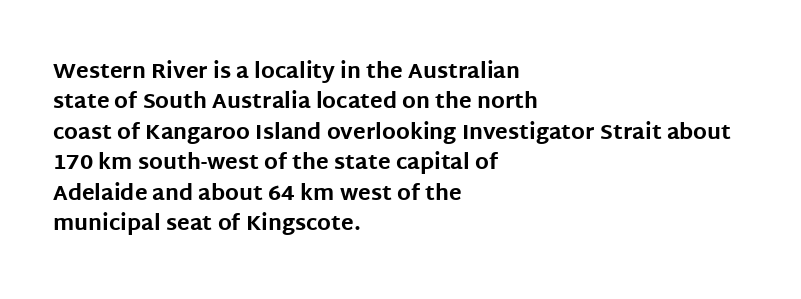
{"italic": "no", "bold": "yes", "underline": "no", "align": "left", "line_spacing": "normal", "line_spacing_ratio": 1.45, "letter_spacing": "normal", "letter_spacing_em": 0.0, "glyph_px": 21}
